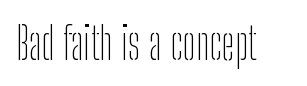
The image shows 44 px thin, condensed sans-serif type, upright; set normal letter spacing, not underlined; low stroke contrast and a medium x-height.
